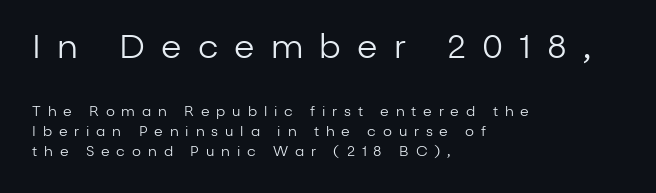
{"serif": "no", "italic": "no", "bold": "no", "weight": "regular", "width": "normal", "stroke_contrast": "low", "x_height": "medium", "monospaced": "no", "underline": "no", "align": "left", "line_spacing": "normal", "line_spacing_ratio": 1.42, "letter_spacing": "wide", "letter_spacing_em": 0.49, "larger_block": "first", "size_ratio": 2.36, "glyph_px": 33}
